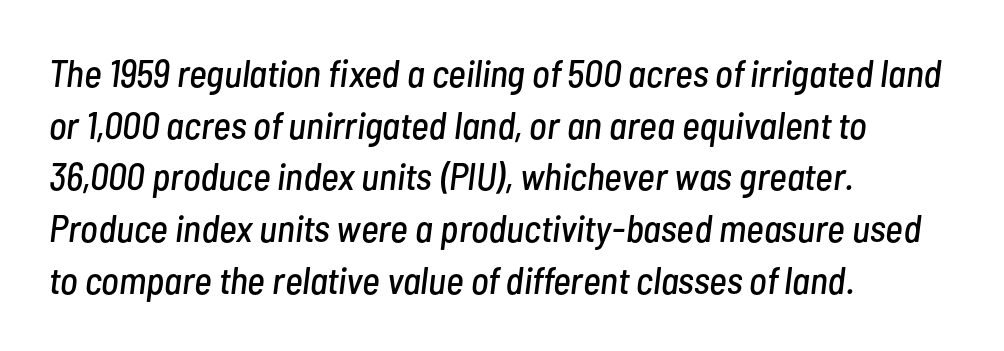
The image shows 38 px condensed type, italic (leaning right); set left-aligned, normal line spacing (1.36x), normal letter spacing, not underlined; low stroke contrast and a medium x-height.
